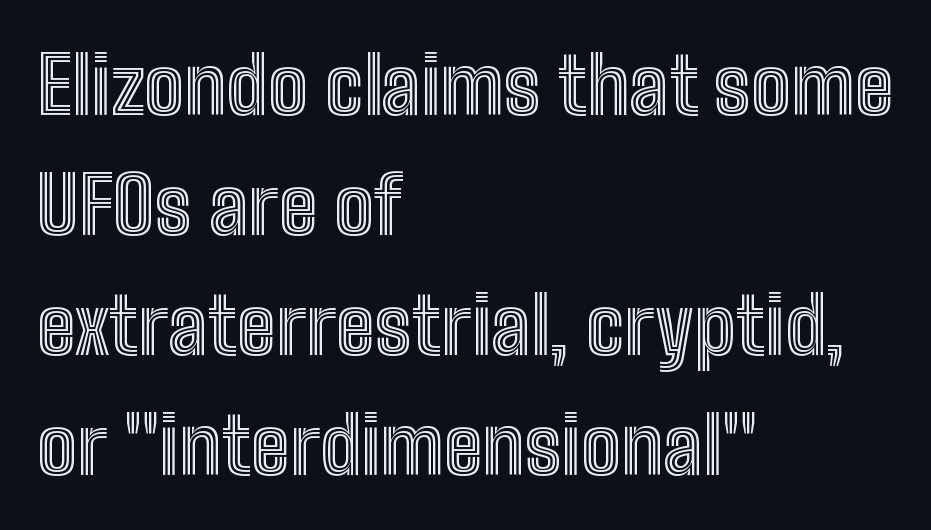
The image shows 79 px condensed type, upright; set left-aligned, normal line spacing (1.52x), normal letter spacing, not underlined; a medium x-height.
